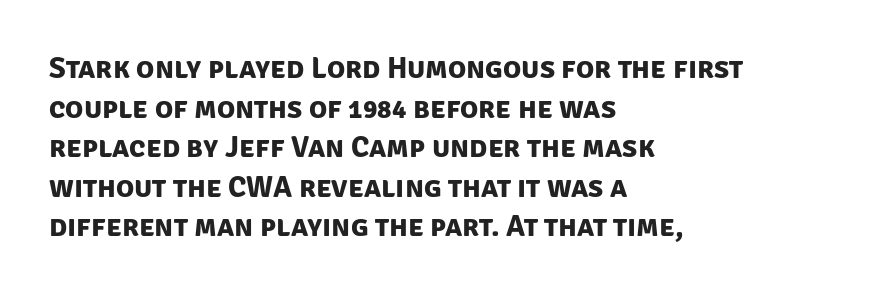
Q: Is the text bold? A: Yes.
Q: Is the typeface a serif or a sans-serif typeface? A: Sans-serif.
Q: Is the text underlined? A: No.
Q: How is the paragraph aligned? A: Left-aligned.
Q: Is the spacing between letters normal or unusually wide? A: Normal.
Q: Is the spacing between lines tight, normal or loose? A: Normal.
Q: Width (condensed, normal, or wide)? A: Normal.
Q: Stroke contrast? A: Low.
Q: x-height? A: Large.
Q: Monospaced? A: No.
